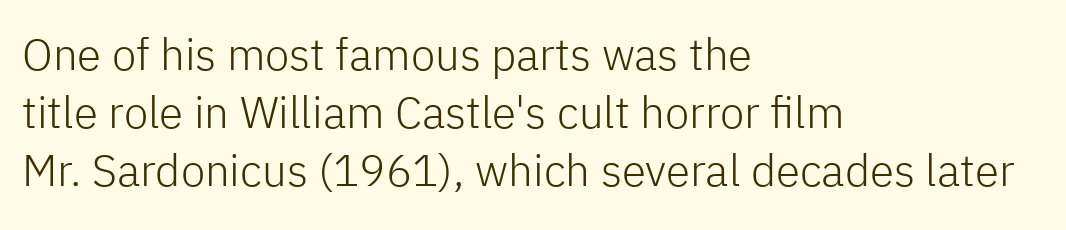
{"serif": "no", "italic": "no", "bold": "no", "weight": "light", "width": "normal", "stroke_contrast": "low", "x_height": "medium", "monospaced": "no", "underline": "no", "align": "left", "line_spacing": "normal", "line_spacing_ratio": 1.32, "letter_spacing": "normal", "letter_spacing_em": 0.0, "glyph_px": 44}
